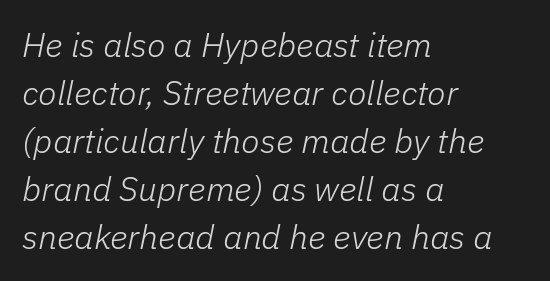
{"italic": "yes", "lean": "right", "slant_degrees": 11, "bold": "no", "weight": "light", "width": "normal", "stroke_contrast": "low", "x_height": "medium", "monospaced": "no", "underline": "no", "align": "left", "line_spacing": "normal", "line_spacing_ratio": 1.41, "letter_spacing": "normal", "letter_spacing_em": 0.0, "glyph_px": 34}
